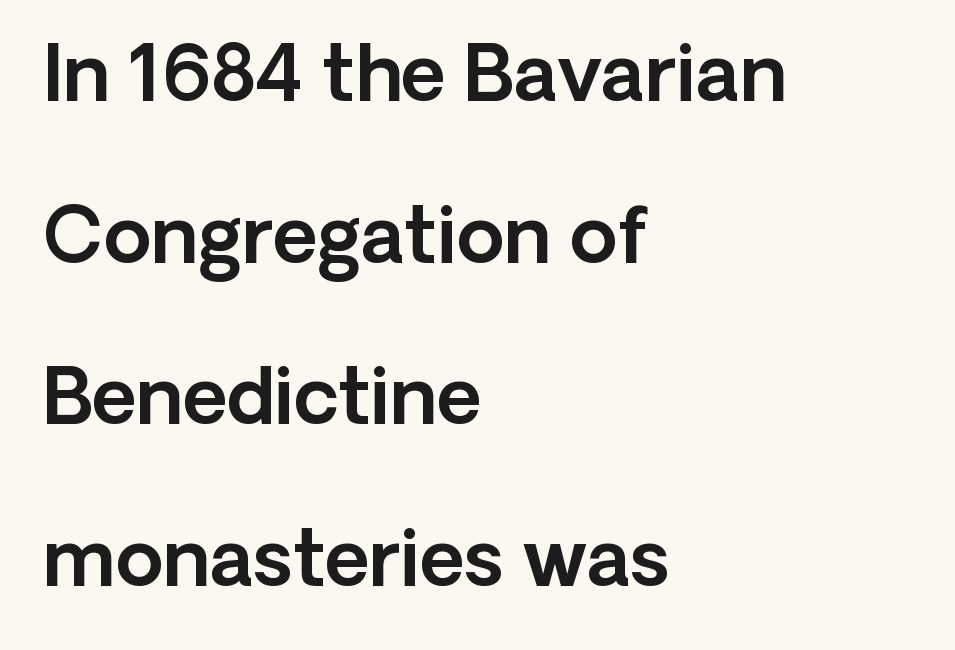
The image shows 77 px sans-serif type, upright; set left-aligned, loose line spacing (2.1x), normal letter spacing, not underlined; a medium x-height.
